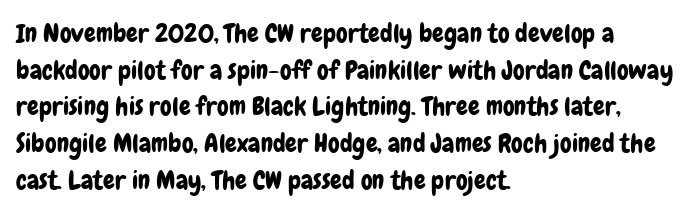
Q: Is the text italic (slanted)? A: No, it is upright.
Q: Is the text underlined? A: No.
Q: How is the paragraph aligned? A: Left-aligned.
Q: Is the spacing between letters normal or unusually wide? A: Normal.
Q: Is the spacing between lines tight, normal or loose? A: Normal.
